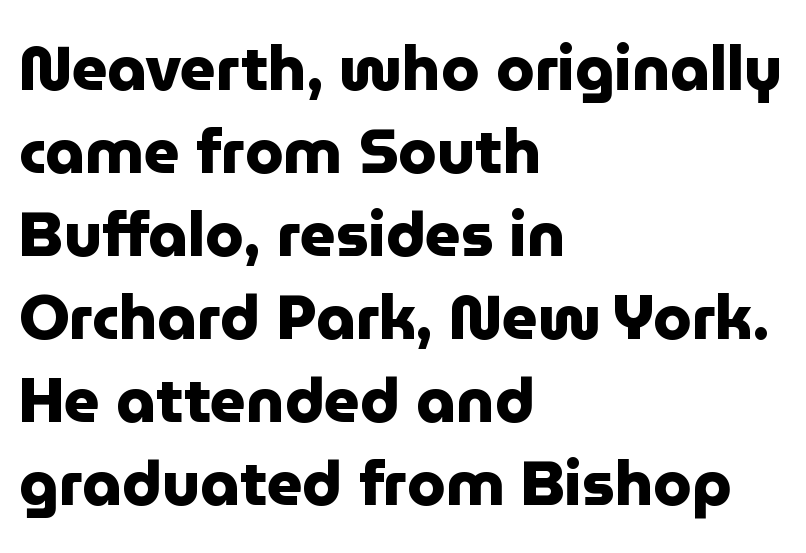
Proportional: the letters do not fall into vertical columns. How would I describe the line gaps? Plain and ordinary. No feet cap the strokes, marking this as sans-serif type. Heavy, bold letterforms. Check the space under the baseline: it is left empty. The horizontal fit of the characters is conventional and even.
